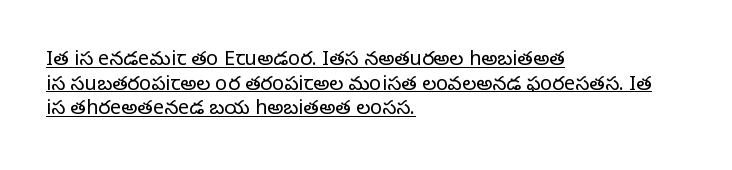
Q: Is the text bold? A: No.
Q: Is the text italic (slanted)? A: No, it is upright.
Q: Is the text underlined? A: Yes.
Q: How is the paragraph aligned? A: Left-aligned.
Q: Is the spacing between letters normal or unusually wide? A: Normal.
